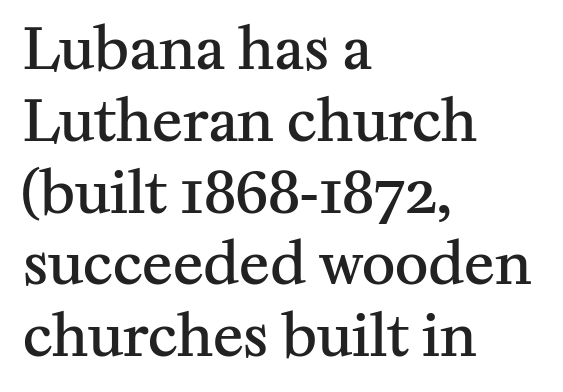
Q: Is the text bold? A: Semi-bold.
Q: Is the text italic (slanted)? A: No, it is upright.
Q: Is the typeface a serif or a sans-serif typeface? A: Serif.
Q: Is the text underlined? A: No.
Q: How is the paragraph aligned? A: Left-aligned.
Q: Is the spacing between letters normal or unusually wide? A: Normal.
Q: Is the spacing between lines tight, normal or loose? A: Normal.
Q: Width (condensed, normal, or wide)? A: Normal.
Q: Stroke contrast? A: Medium.
Q: x-height? A: Medium.
Q: Monospaced? A: No.
